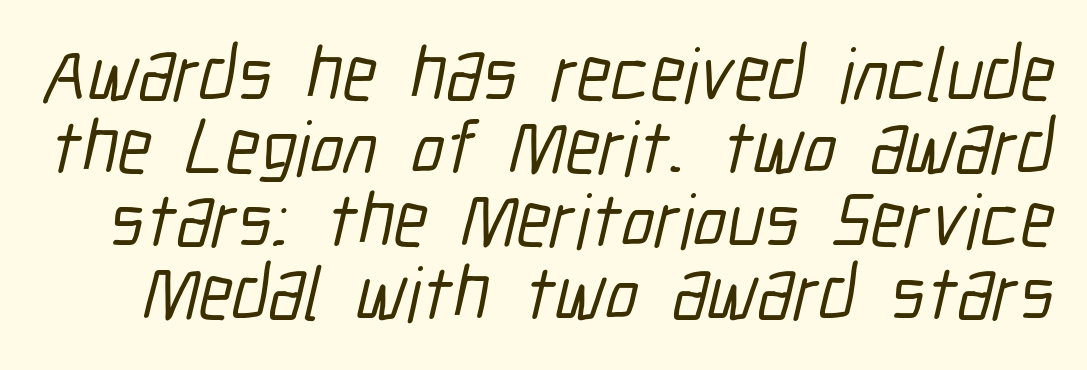
The image shows 76 px condensed sans-serif type; set tight line spacing (0.96x), normal letter spacing, not underlined; low stroke contrast and a medium x-height.
